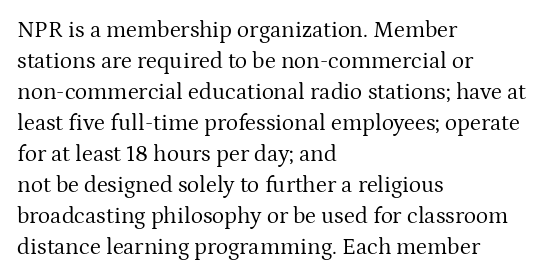
The image shows 23 px text type, upright; set left-aligned, normal line spacing (1.35x), normal letter spacing, not underlined.
